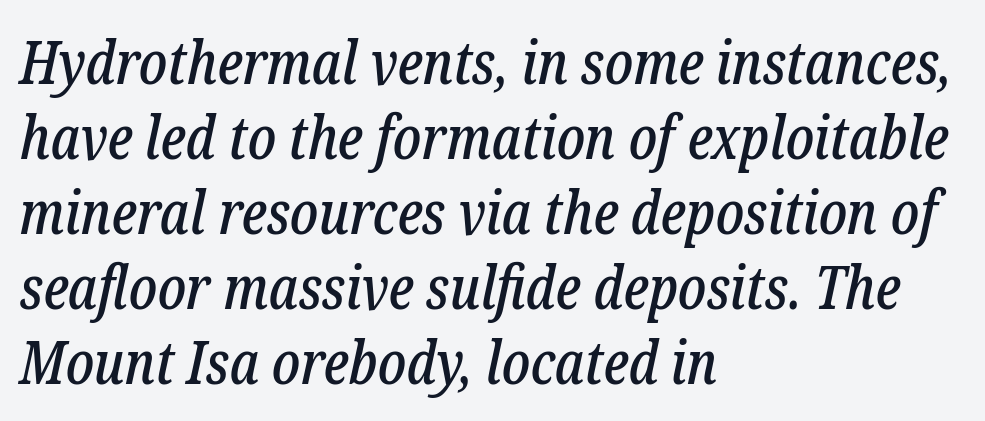
Q: Is the text italic (slanted)? A: Yes, it leans right by about 12 degrees.
Q: Is the typeface a serif or a sans-serif typeface? A: Serif.
Q: Is the text underlined? A: No.
Q: How is the paragraph aligned? A: Left-aligned.
Q: Is the spacing between letters normal or unusually wide? A: Normal.
Q: Is the spacing between lines tight, normal or loose? A: Normal.
Q: Width (condensed, normal, or wide)? A: Condensed.
Q: Stroke contrast? A: Low.
Q: x-height? A: Medium.
Q: Monospaced? A: No.
